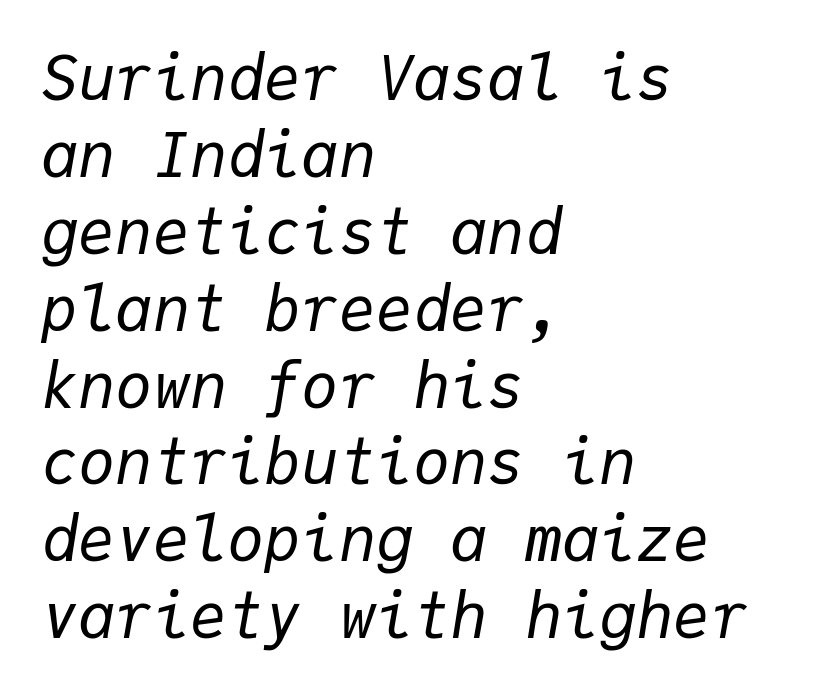
Q: Is the text bold? A: No.
Q: Is the text italic (slanted)? A: Yes, it leans right by about 9 degrees.
Q: Is the text underlined? A: No.
Q: How is the paragraph aligned? A: Left-aligned.
Q: Is the spacing between letters normal or unusually wide? A: Normal.
Q: Width (condensed, normal, or wide)? A: Normal.
Q: Stroke contrast? A: Low.
Q: x-height? A: Medium.
Q: Monospaced? A: Yes.
